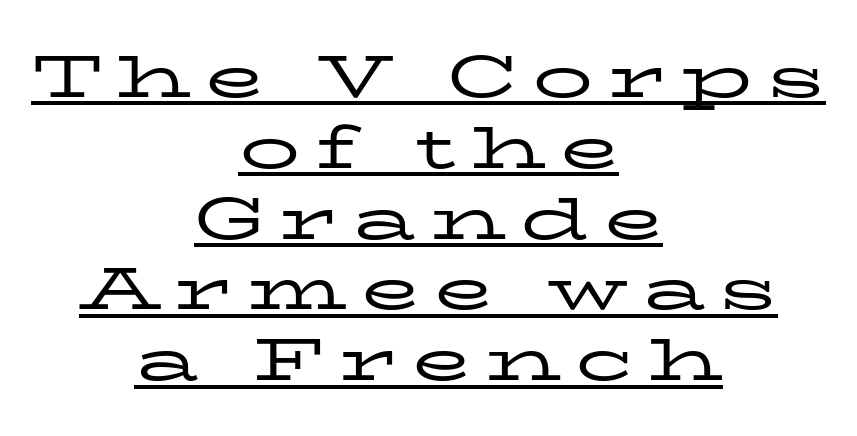
{"serif": "yes", "italic": "no", "bold": "no", "weight": "regular", "width": "wide", "stroke_contrast": "low", "x_height": "medium", "monospaced": "no", "underline": "yes", "align": "center", "line_spacing_ratio": 1.18, "letter_spacing": "wide", "letter_spacing_em": 0.24, "glyph_px": 60}
